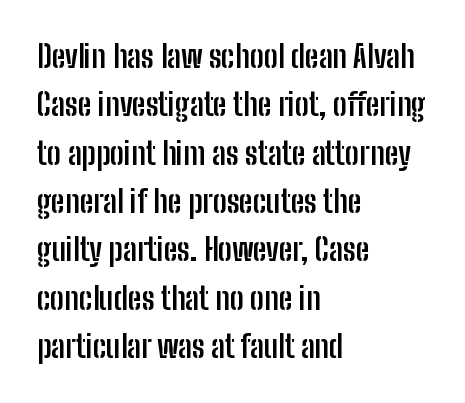
These lines were composed using upright roman letters. Whoever set this chose a conventional vertical rhythm. Grotesque or geometric, the face here clearly has no serifs. Here the designer chose a conventional face with non-uniform glyph widths.
